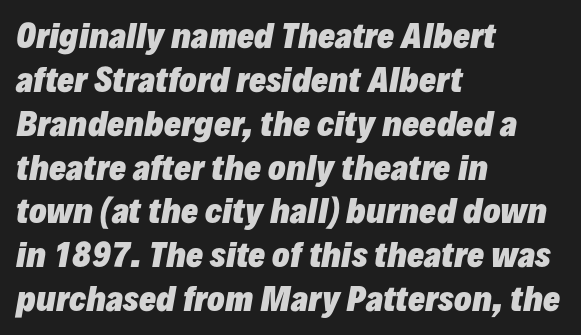
Q: Is the text bold? A: Yes.
Q: Is the text italic (slanted)? A: Yes, it leans right by about 10 degrees.
Q: Is the text underlined? A: No.
Q: How is the paragraph aligned? A: Left-aligned.
Q: Is the spacing between letters normal or unusually wide? A: Normal.
Q: Is the spacing between lines tight, normal or loose? A: Normal.
Q: Width (condensed, normal, or wide)? A: Normal.
Q: Stroke contrast? A: Low.
Q: x-height? A: Medium.
Q: Monospaced? A: No.
